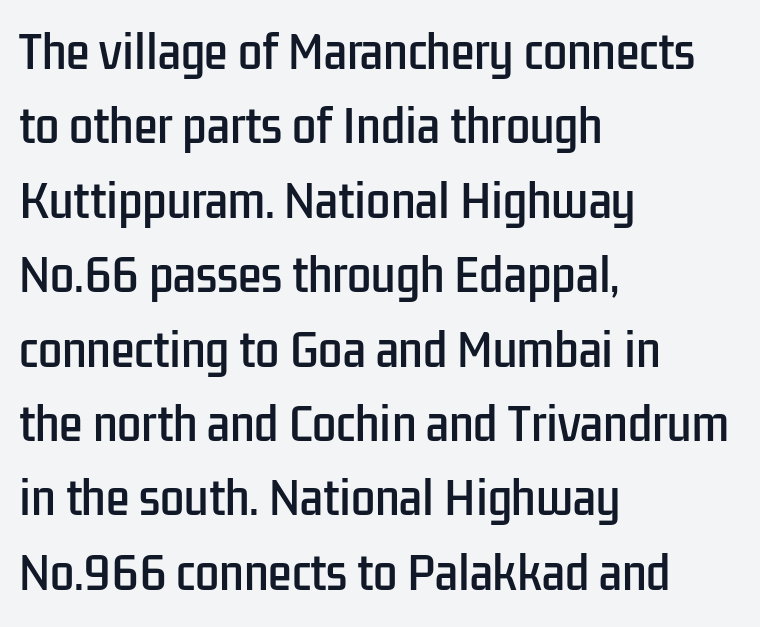
The image shows 43 px condensed sans-serif type, upright; set left-aligned, line spacing 1.73x, normal letter spacing, not underlined; low stroke contrast and a medium x-height.
